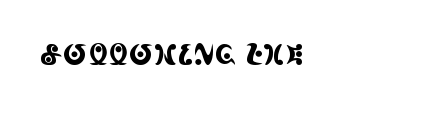
The specimen omits any rule beneath the text block's lines. The gaps between neighbouring characters are ordinary and unremarkable. The letters carry serifs — small finishing strokes at the ends of their stems. Looks like regular typesetting: each glyph gets only the width it needs.
